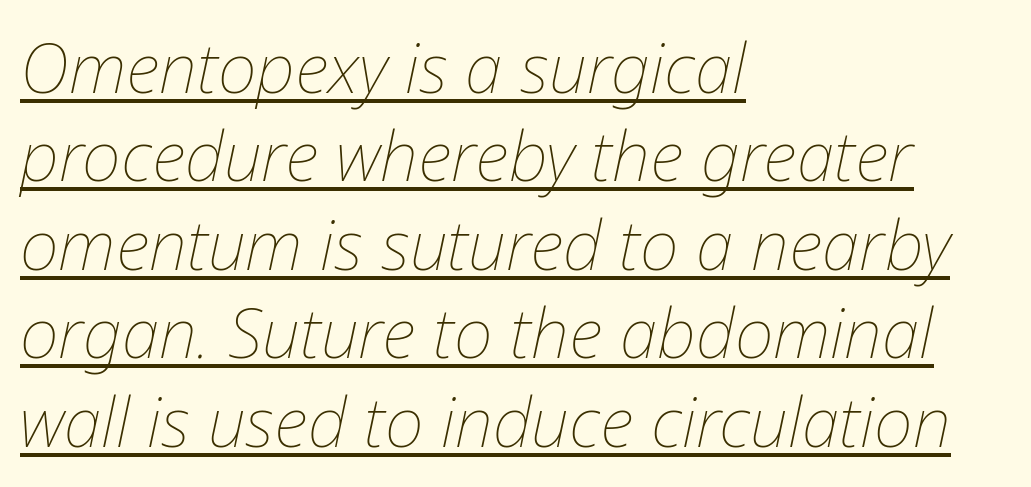
{"italic": "yes", "lean": "right", "slant_degrees": 12, "bold": "no", "weight": "thin", "width": "normal", "stroke_contrast": "low", "x_height": "medium", "monospaced": "no", "underline": "yes", "align": "left", "line_spacing": "normal", "line_spacing_ratio": 1.3, "letter_spacing": "normal", "letter_spacing_em": 0.0, "glyph_px": 68}
